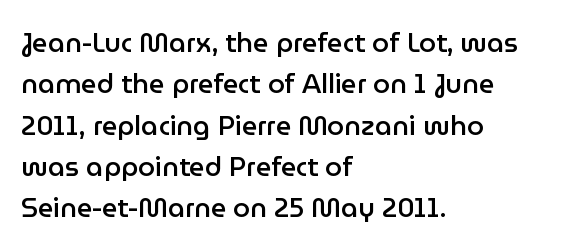
The image shows 27 px text type, upright; set left-aligned, normal line spacing (1.53x), normal letter spacing, not underlined.
